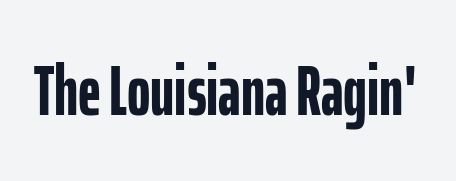
{"serif": "no", "italic": "no", "bold": "yes", "weight": "semibold", "width": "condensed", "stroke_contrast": "low", "x_height": "medium", "monospaced": "no", "underline": "no", "letter_spacing": "normal", "letter_spacing_em": 0.0, "glyph_px": 71}
